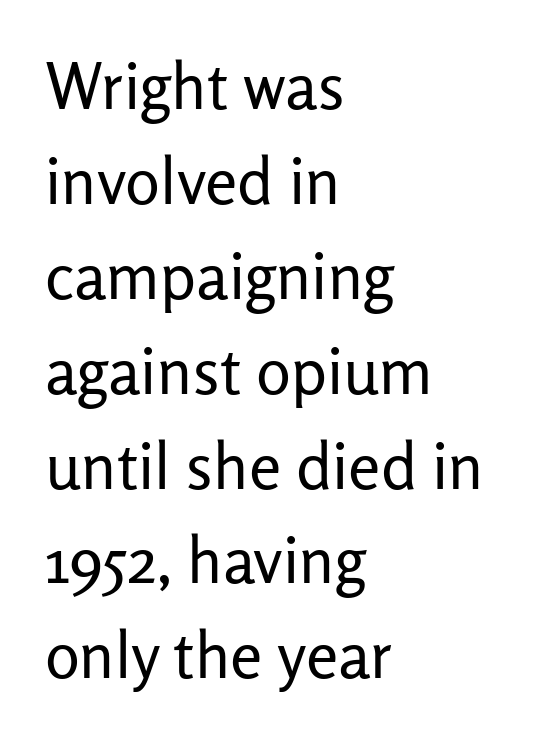
Q: Is the text bold? A: No.
Q: Is the text italic (slanted)? A: No, it is upright.
Q: Is the typeface a serif or a sans-serif typeface? A: Sans-serif.
Q: Is the text underlined? A: No.
Q: How is the paragraph aligned? A: Left-aligned.
Q: Is the spacing between letters normal or unusually wide? A: Normal.
Q: Is the spacing between lines tight, normal or loose? A: Normal.
Q: Width (condensed, normal, or wide)? A: Normal.
Q: Stroke contrast? A: Low.
Q: x-height? A: Medium.
Q: Monospaced? A: No.
